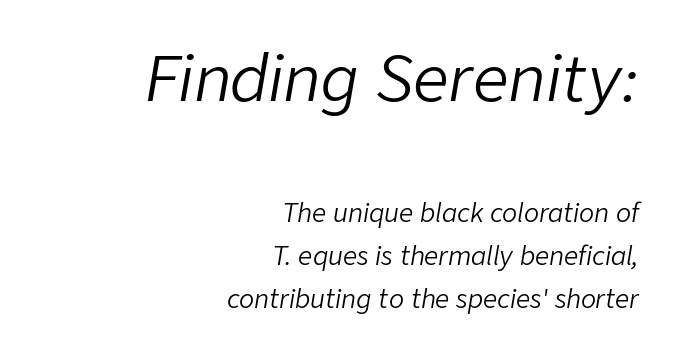
{"italic": "yes", "lean": "right", "slant_degrees": 9, "bold": "no", "weight": "light", "width": "normal", "stroke_contrast": "low", "x_height": "medium", "monospaced": "no", "underline": "no", "align": "right", "line_spacing_ratio": 1.71, "letter_spacing": "normal", "letter_spacing_em": 0.0, "larger_block": "first", "size_ratio": 2.52, "glyph_px": 63}
